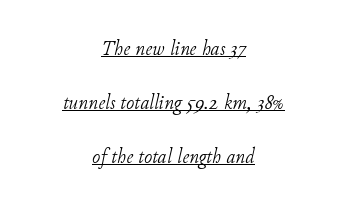
{"italic": "yes", "lean": "right", "slant_degrees": 11, "bold": "no", "underline": "yes", "align": "center", "line_spacing": "loose", "line_spacing_ratio": 2.46, "letter_spacing": "normal", "letter_spacing_em": 0.0, "glyph_px": 22}
